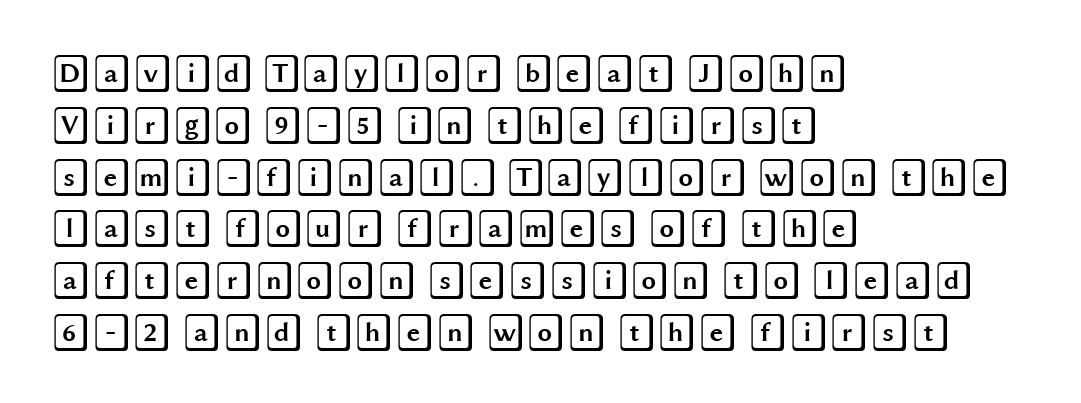
The image shows 37 px wide type, upright; set left-aligned, normal line spacing (1.4x), normal letter spacing, not underlined; a large x-height.
